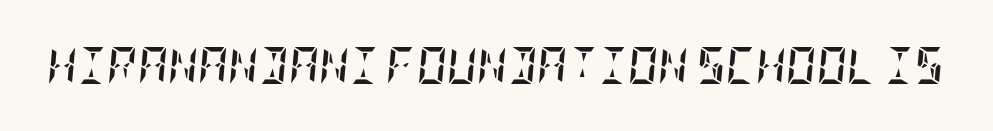
{"italic": "yes", "lean": "right", "slant_degrees": 5, "bold": "yes", "weight": "semibold", "width": "condensed", "stroke_contrast": "low", "x_height": "large", "underline": "no", "letter_spacing": "normal", "letter_spacing_em": 0.0, "glyph_px": 37}
